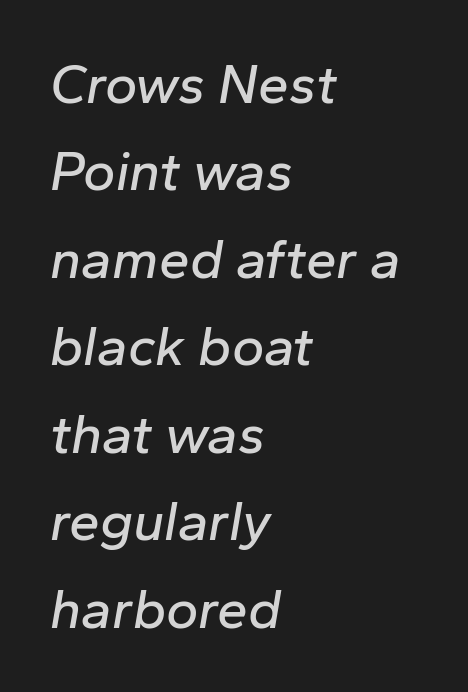
The image shows 55 px text type, italic (leaning right); set left-aligned, normal line spacing (1.59x), normal letter spacing, not underlined; low stroke contrast and a medium x-height.
